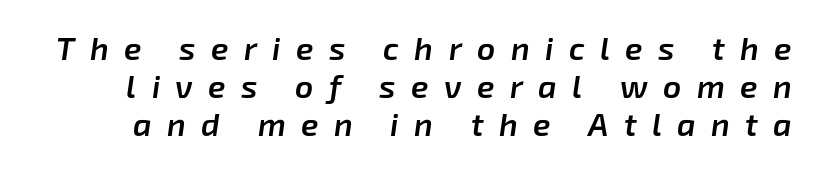
Q: Is the text bold? A: Semi-bold.
Q: Is the text italic (slanted)? A: Yes, it leans right by about 8 degrees.
Q: Is the text underlined? A: No.
Q: Is the spacing between letters normal or unusually wide? A: Unusually wide.
Q: Width (condensed, normal, or wide)? A: Normal.
Q: Stroke contrast? A: Low.
Q: x-height? A: Medium.
Q: Monospaced? A: No.
